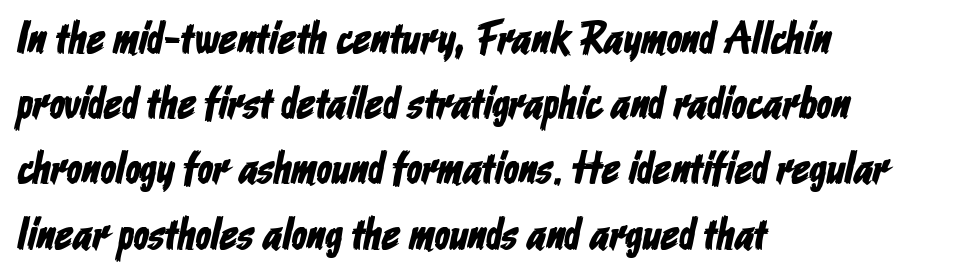
The image shows 45 px condensed sans-serif type; set left-aligned, normal line spacing (1.45x), normal letter spacing, not underlined; low stroke contrast and a medium x-height.
